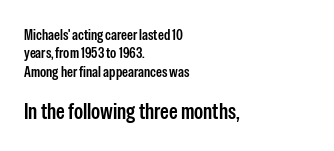
{"italic": "no", "bold": "semi", "underline": "no", "align": "left", "line_spacing_ratio": 1.22, "letter_spacing": "normal", "letter_spacing_em": 0.0, "larger_block": "second", "size_ratio": 1.47, "glyph_px": 22}
